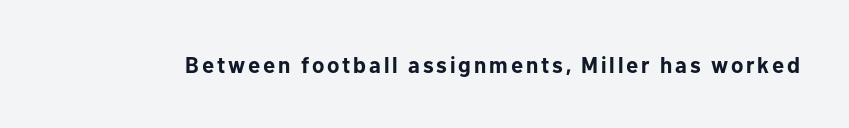
Weight check: bold — yes, fully. Rule under the text: the space is simply empty. Quick note: not italic, upright.
